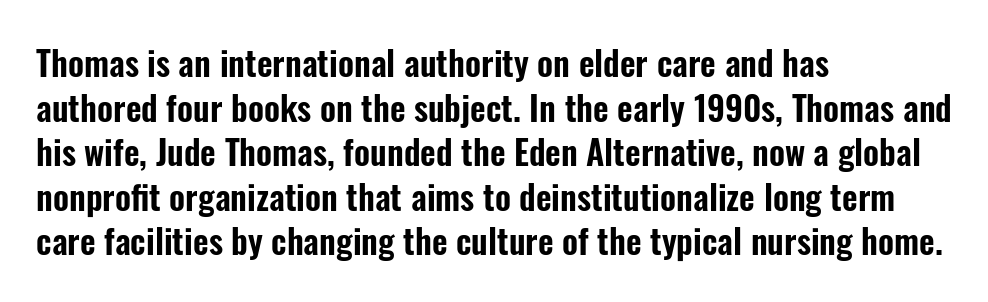
{"serif": "no", "italic": "no", "width": "condensed", "stroke_contrast": "low", "x_height": "medium", "monospaced": "no", "underline": "no", "align": "left", "line_spacing": "normal", "line_spacing_ratio": 1.31, "letter_spacing": "normal", "letter_spacing_em": 0.0, "glyph_px": 34}
